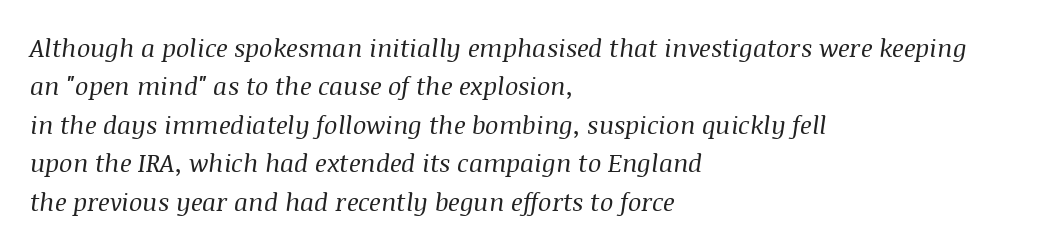
{"italic": "yes", "lean": "right", "slant_degrees": 8, "bold": "no", "underline": "no", "align": "left", "line_spacing": "normal", "line_spacing_ratio": 1.54, "letter_spacing": "normal", "letter_spacing_em": 0.0, "glyph_px": 25}
